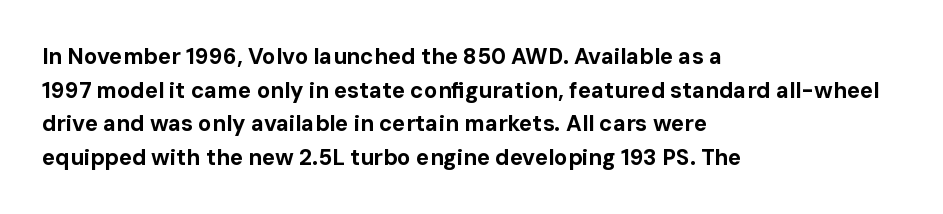
{"italic": "no", "bold": "yes", "underline": "no", "align": "left", "line_spacing": "normal", "line_spacing_ratio": 1.53, "letter_spacing": "normal", "letter_spacing_em": 0.0, "glyph_px": 22}
